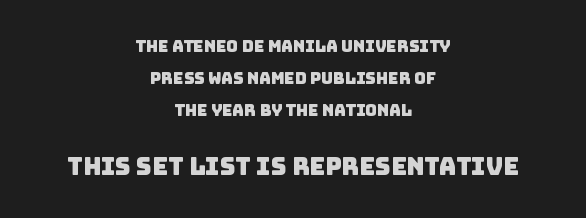
{"underline": "no", "align": "center", "line_spacing": "loose", "line_spacing_ratio": 1.99, "letter_spacing": "normal", "letter_spacing_em": 0.0, "larger_block": "second", "size_ratio": 1.5, "glyph_px": 24}
